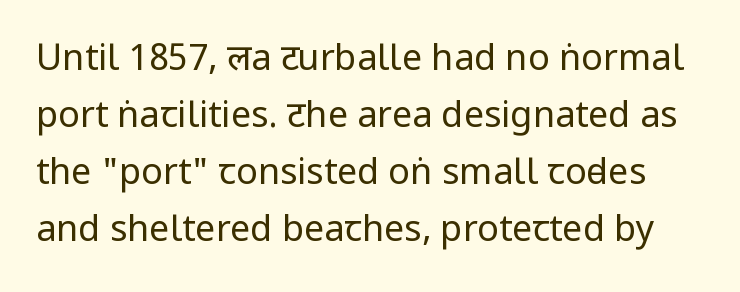
Is there much room between lines? A standard amount, neither cramped nor airy. Unlike a traditional serif, this face leaves its strokes unadorned. Stems and bowls with no extra thickness — not bold. A typesetter would call this zero additional tracking. A clean baseline with only descenders dipping below it.
